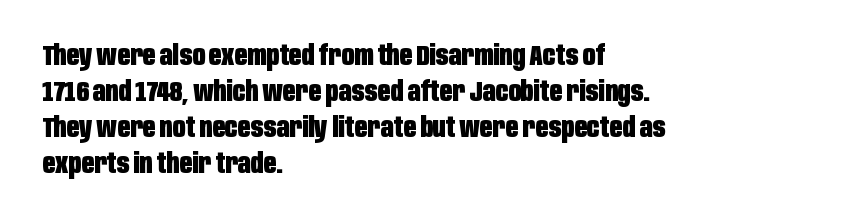
This rendering leaves character spacing at its baseline value. Horizontal alignment here is leftward, the default for most running prose. Do the characters align in a grid? No, the font is proportional. Regular leading. Does the type have serifs? No, each stem ends abruptly. Letters rest on an invisible, unmarked baseline.
